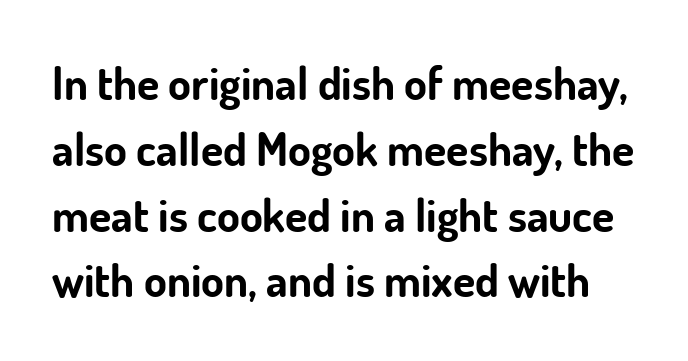
The image shows 46 px bold sans-serif type, upright; set normal line spacing (1.43x), normal letter spacing, not underlined; low stroke contrast and a small x-height.
